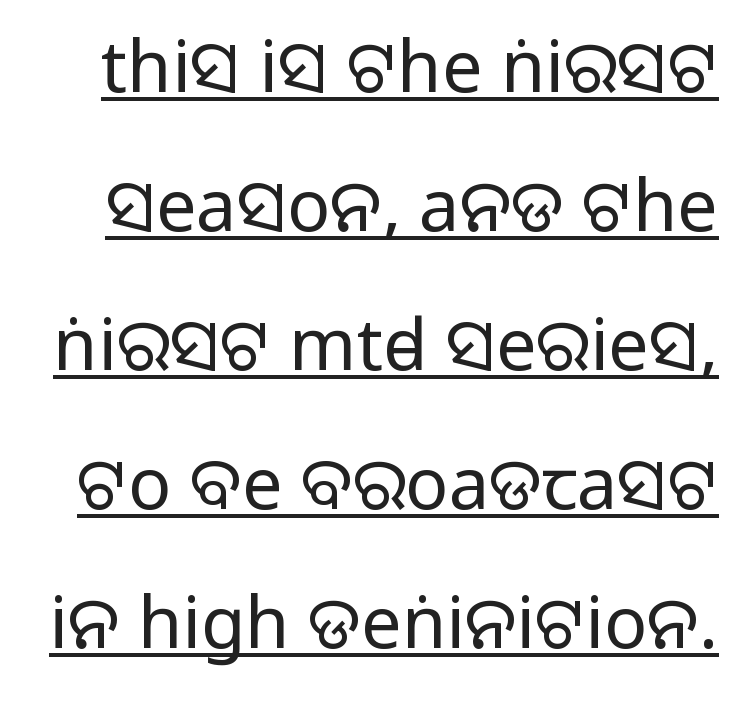
{"serif": "no", "italic": "no", "width": "normal", "stroke_contrast": "medium", "monospaced": "no", "underline": "yes", "line_spacing": "loose", "line_spacing_ratio": 1.93, "letter_spacing": "normal", "letter_spacing_em": 0.0, "glyph_px": 72}
